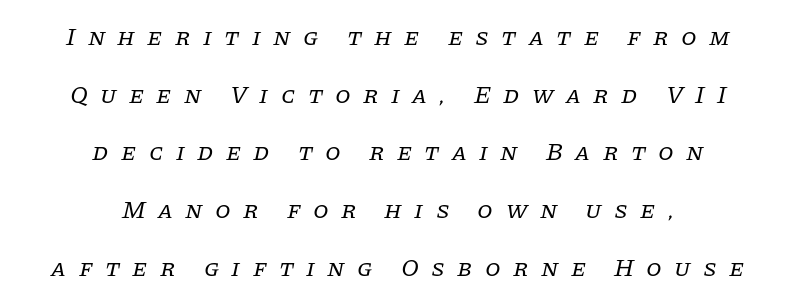
The image shows 25 px text type, italic (leaning right); set centered, loose line spacing (2.31x), unusually wide letter spacing (+0.49 em), not underlined.
